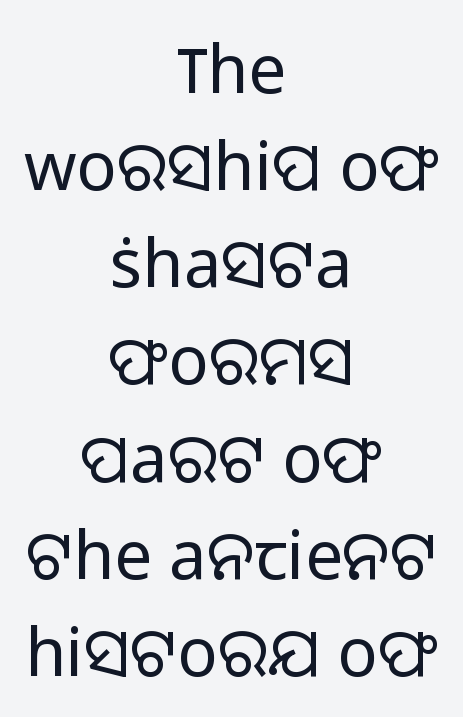
The image shows 67 px light sans-serif type, upright; set centered, normal line spacing (1.45x), normal letter spacing, not underlined; low stroke contrast and a medium x-height.
